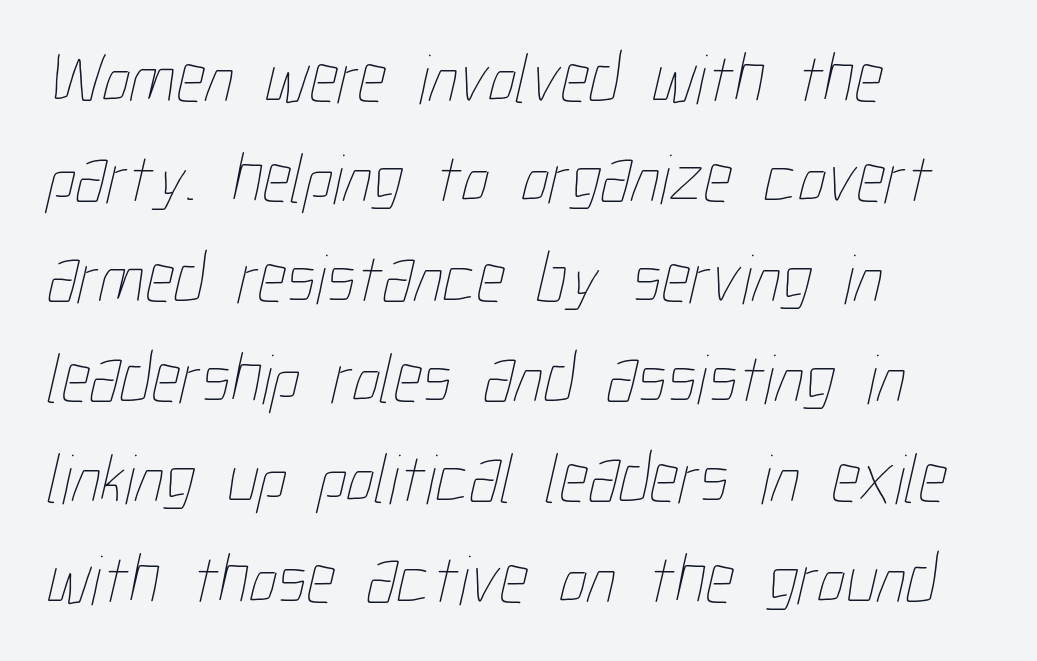
{"bold": "no", "weight": "thin", "width": "condensed", "stroke_contrast": "low", "x_height": "medium", "monospaced": "no", "underline": "no", "align": "left", "line_spacing": "normal", "line_spacing_ratio": 1.41, "letter_spacing": "normal", "letter_spacing_em": 0.0, "glyph_px": 71}
